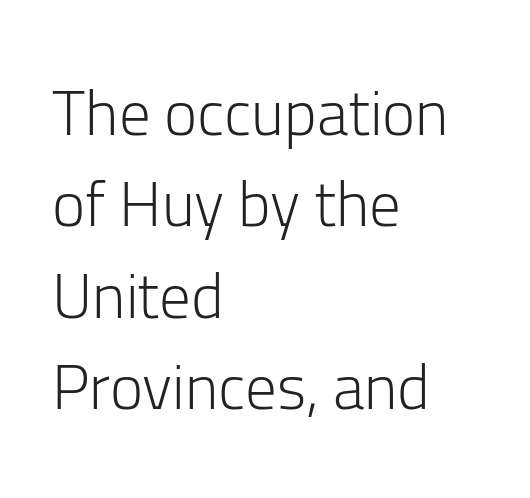
Q: Is the text bold? A: No.
Q: Is the text italic (slanted)? A: No, it is upright.
Q: Is the typeface a serif or a sans-serif typeface? A: Sans-serif.
Q: Is the text underlined? A: No.
Q: How is the paragraph aligned? A: Left-aligned.
Q: Is the spacing between letters normal or unusually wide? A: Normal.
Q: Is the spacing between lines tight, normal or loose? A: Normal.
Q: Width (condensed, normal, or wide)? A: Normal.
Q: Stroke contrast? A: Low.
Q: x-height? A: Medium.
Q: Monospaced? A: No.
